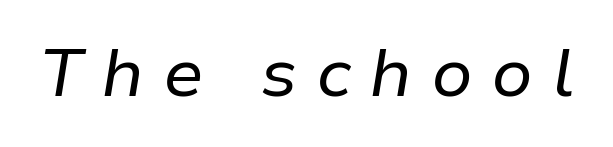
The image shows 68 px regular-weight type, italic (leaning right); set unusually wide letter spacing (+0.27 em), not underlined; low stroke contrast and a medium x-height.
